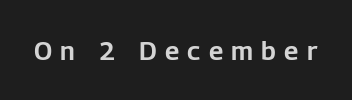
Q: Is the text italic (slanted)? A: No, it is upright.
Q: Is the text underlined? A: No.
Q: Is the spacing between letters normal or unusually wide? A: Unusually wide.
